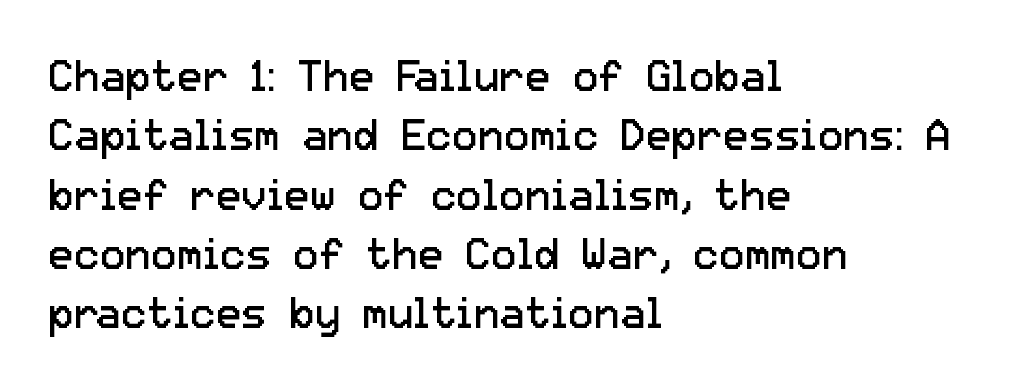
{"serif": "no", "italic": "no", "bold": "no", "weight": "regular", "width": "normal", "stroke_contrast": "low", "x_height": "medium", "monospaced": "no", "underline": "no", "align": "left", "line_spacing": "normal", "line_spacing_ratio": 1.38, "letter_spacing": "normal", "letter_spacing_em": 0.0, "glyph_px": 43}
